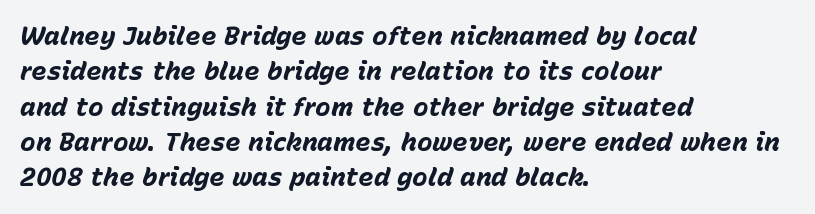
{"italic": "yes", "lean": "right", "slant_degrees": 15, "bold": "yes", "underline": "no", "align": "left", "line_spacing": "normal", "line_spacing_ratio": 1.36, "letter_spacing": "normal", "letter_spacing_em": 0.0, "glyph_px": 26}
